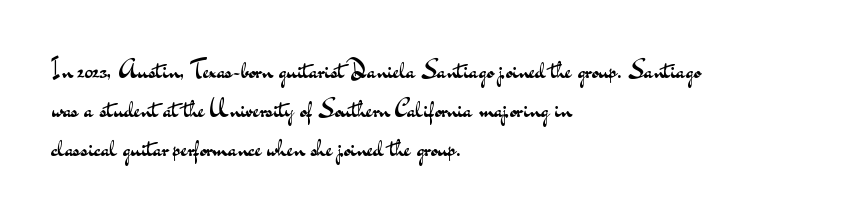
The image shows 25 px text type; set left-aligned, normal line spacing (1.57x), normal letter spacing, not underlined.
